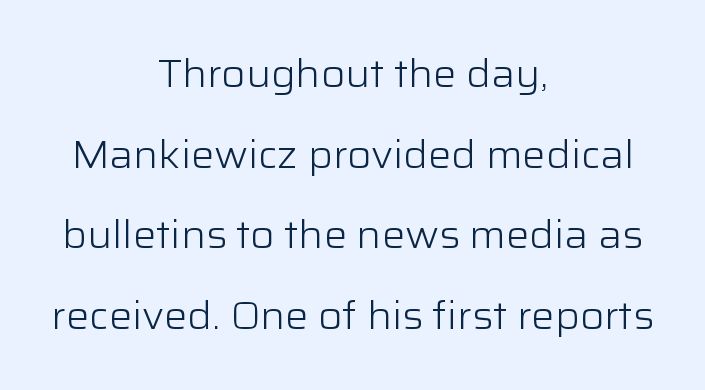
Q: Is the text bold? A: No.
Q: Is the text italic (slanted)? A: No, it is upright.
Q: Is the typeface a serif or a sans-serif typeface? A: Sans-serif.
Q: Is the text underlined? A: No.
Q: How is the paragraph aligned? A: Centered.
Q: Is the spacing between letters normal or unusually wide? A: Normal.
Q: Is the spacing between lines tight, normal or loose? A: Loose.
Q: Width (condensed, normal, or wide)? A: Normal.
Q: Stroke contrast? A: Low.
Q: x-height? A: Medium.
Q: Monospaced? A: No.
